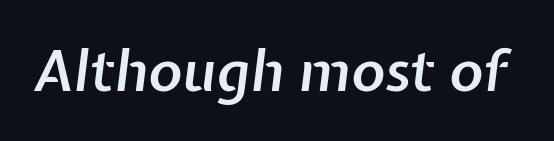
The image shows 57 px semibold type, italic (leaning right); set normal letter spacing, not underlined; low stroke contrast and a medium x-height.
